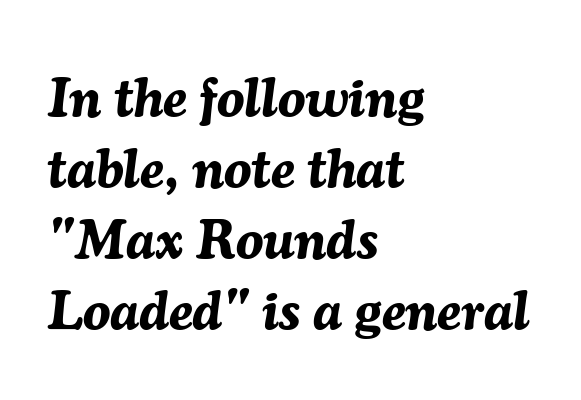
Q: Is the text bold? A: Yes.
Q: Is the text italic (slanted)? A: Yes, it leans right by about 7 degrees.
Q: Is the text underlined? A: No.
Q: How is the paragraph aligned? A: Left-aligned.
Q: Is the spacing between letters normal or unusually wide? A: Normal.
Q: Is the spacing between lines tight, normal or loose? A: Normal.
Q: Width (condensed, normal, or wide)? A: Normal.
Q: Stroke contrast? A: Medium.
Q: x-height? A: Medium.
Q: Monospaced? A: No.
